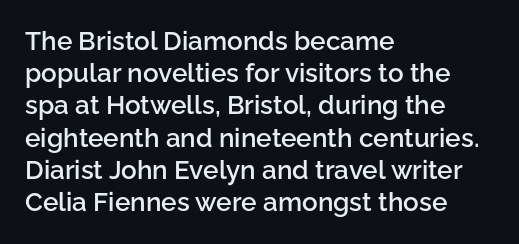
{"italic": "no", "bold": "semi", "underline": "no", "align": "left", "line_spacing_ratio": 1.24, "letter_spacing": "normal", "letter_spacing_em": 0.0, "glyph_px": 26}
